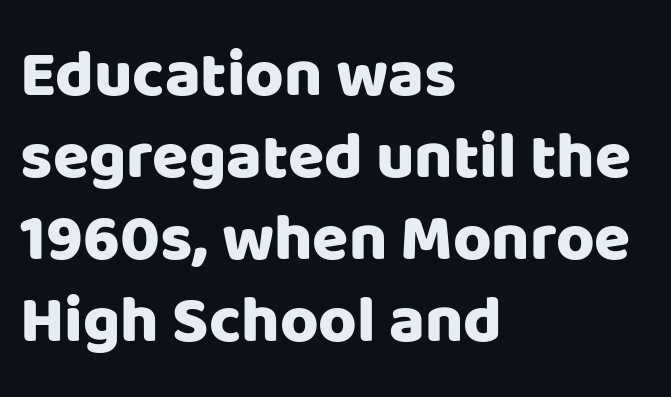
The image shows 66 px sans-serif type, upright; set left-aligned, line spacing 1.24x, normal letter spacing, not underlined; low stroke contrast and a large x-height.
